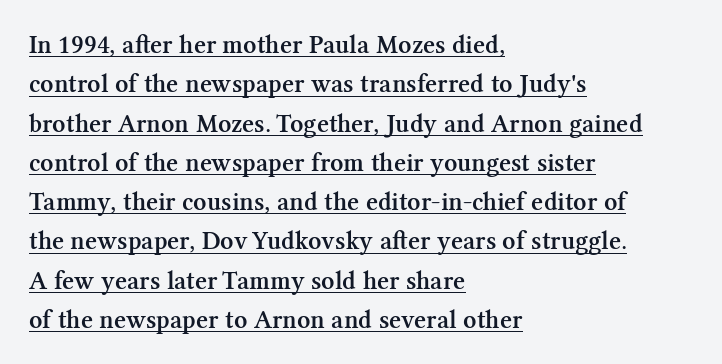
Q: Is the text bold? A: Semi-bold.
Q: Is the text italic (slanted)? A: No, it is upright.
Q: Is the text underlined? A: Yes.
Q: How is the paragraph aligned? A: Left-aligned.
Q: Is the spacing between letters normal or unusually wide? A: Normal.
Q: Is the spacing between lines tight, normal or loose? A: Normal.
